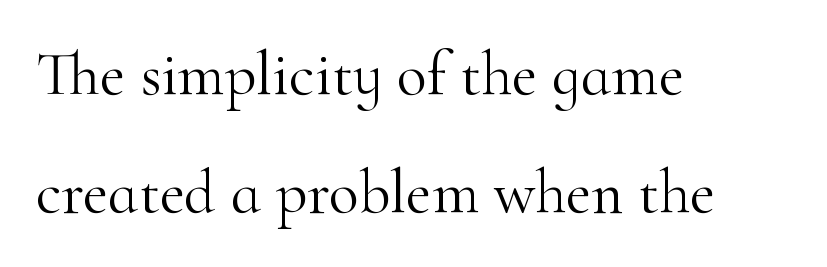
The characters are drawn with everyday or finer stroke widths. Is there any slant? The stems are plumb. Glyph-to-glyph distance matches everyday printed text. Here the designer chose a conventional face with non-uniform glyph widths.
